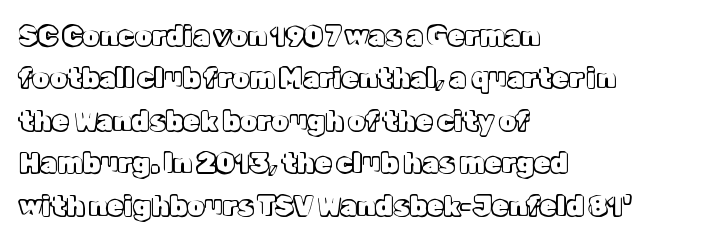
Successive baselines arrive at the customary interval. Tall strokes in this sample are plumb rather than angled. Where is the straight margin? On the left. Lines of text with bare space underneath. Each word holds together tightly as a unit, with standard inter-letter gaps.
